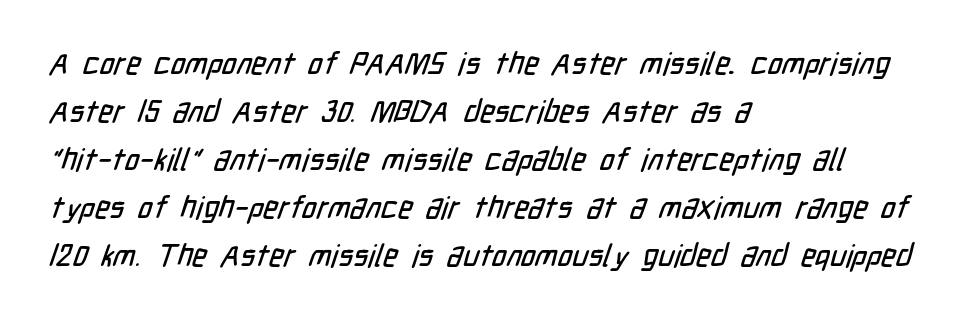
Vertical spacing — default. No word sits above an underline. The designer went with a sans here, leaving each stem footless. The lines in this sample share a left origin and differ only in where they stop. A typesetter would call this proportional, since set widths differ per character.
